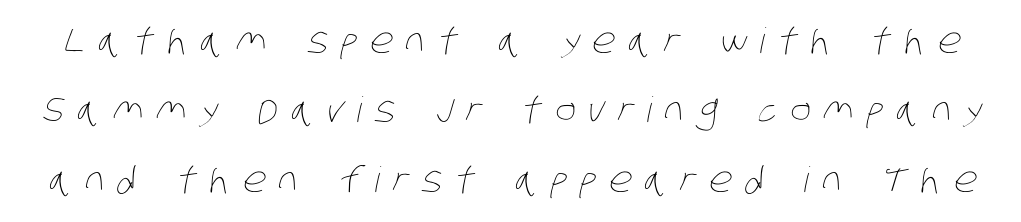
The image shows 35 px thin, condensed type; set loose line spacing (1.98x), unusually wide letter spacing (+0.37 em), not underlined; low stroke contrast and a large x-height.
